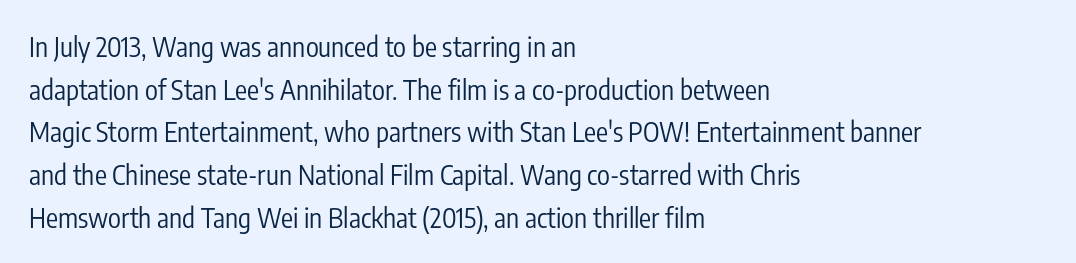
The ragged edge is on the right, which tells us the setting is flush left. Vertical strokes here are truly vertical. Heaviness? Minimal to ordinary, like unemphasized prose. Lines of text with bare space underneath.
